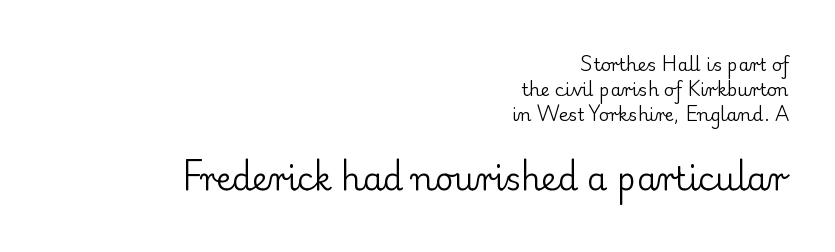
The image shows 32 px regular-weight serif type, upright; set right-aligned, normal line spacing (1.38x), normal letter spacing, not underlined; the second (bottom) block is 1.78x larger; low stroke contrast and a small x-height.
